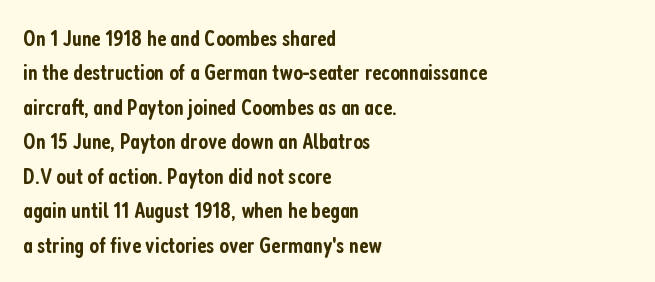
The sample has been set in demibold, a notch under bold. Students, observe: this is what conventionally led text looks like. All the whitespace from short lines collects on the right. Descenders are the only things crossing below the line.
